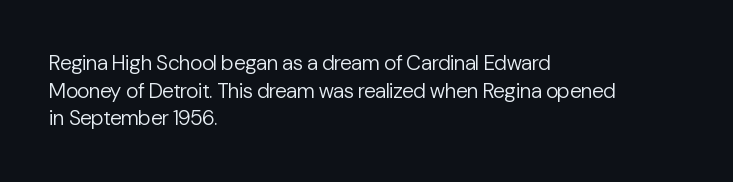
Q: Is the text bold? A: No.
Q: Is the text italic (slanted)? A: No, it is upright.
Q: Is the text underlined? A: No.
Q: How is the paragraph aligned? A: Left-aligned.
Q: Is the spacing between letters normal or unusually wide? A: Normal.
Q: Is the spacing between lines tight, normal or loose? A: Normal.
